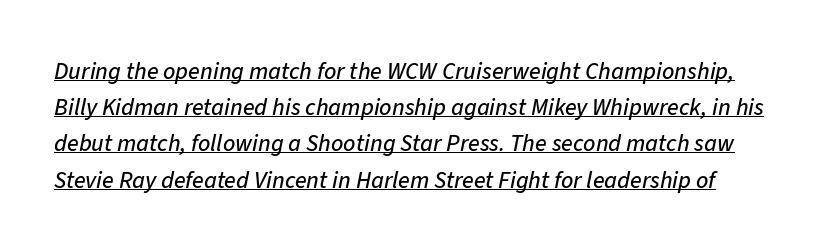
The image shows 24 px text type, italic (leaning right); set normal line spacing (1.51x), normal letter spacing, underlined.
